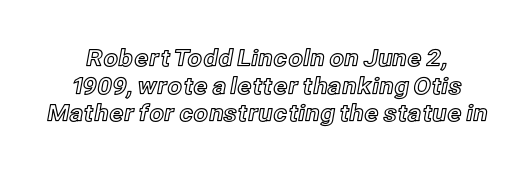
Tracking here is standard; glyphs follow each other at the usual distance. Words float on clear page, feet unadorned.
